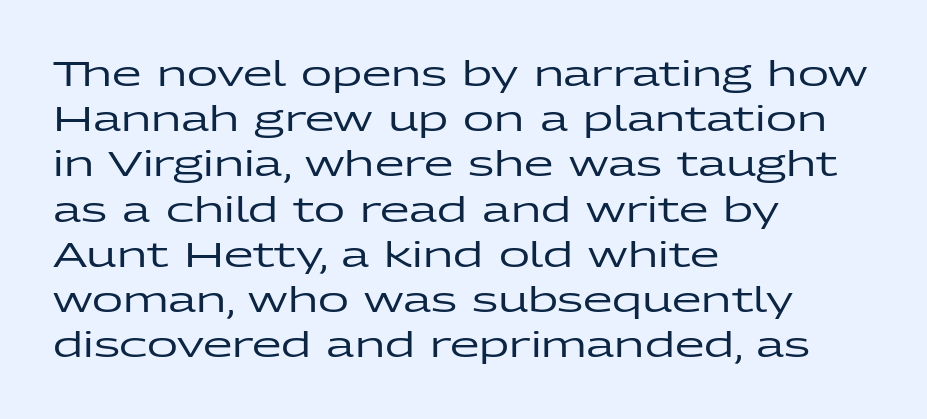
The image shows 34 px wide sans-serif type, upright; set left-aligned, normal line spacing (1.33x), normal letter spacing, not underlined; low stroke contrast and a medium x-height.
